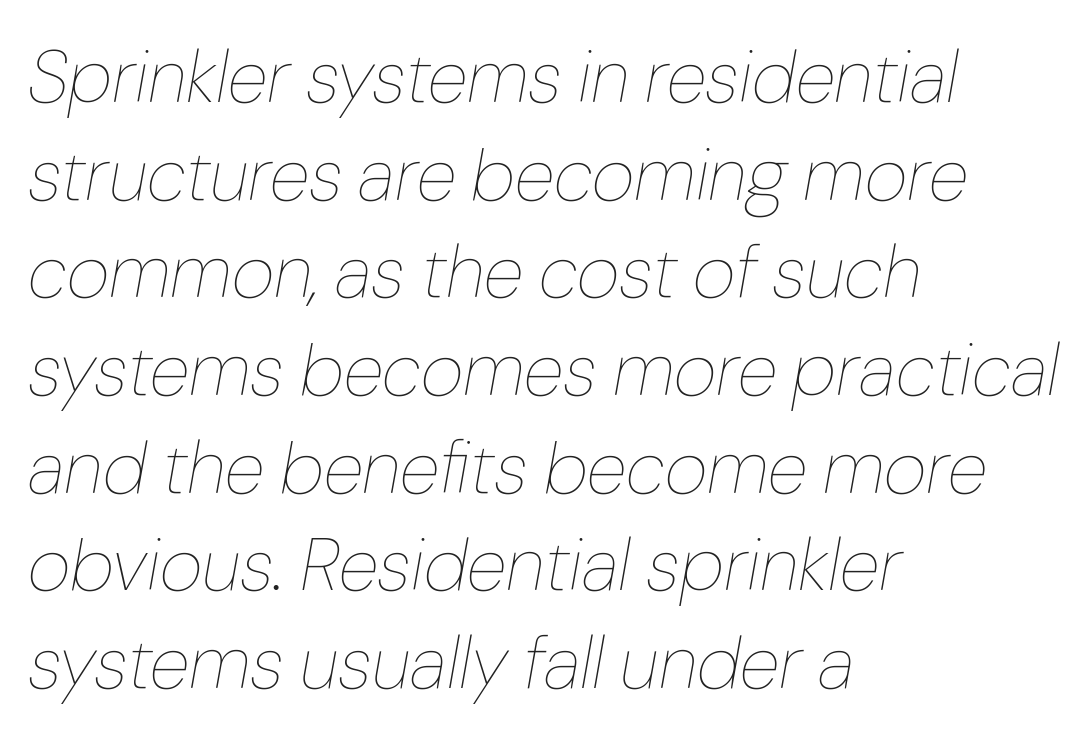
Q: Is the text bold? A: No.
Q: Is the text italic (slanted)? A: Yes, it leans right by about 10 degrees.
Q: Is the text underlined? A: No.
Q: How is the paragraph aligned? A: Left-aligned.
Q: Is the spacing between letters normal or unusually wide? A: Normal.
Q: Is the spacing between lines tight, normal or loose? A: Normal.
Q: Width (condensed, normal, or wide)? A: Normal.
Q: Stroke contrast? A: Low.
Q: x-height? A: Medium.
Q: Monospaced? A: No.
